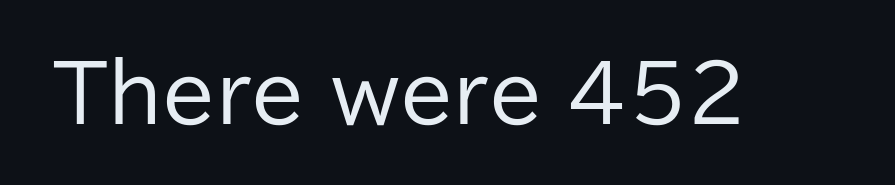
Characters follow at the spacing the type designer built in. The letters look calm and open, with moderate or lighter stems. Look at the bottom of the vertical strokes: they stop flat, with no serifs. Ordinary non-slanted type is in use. A typesetter would call this proportional, since set widths differ per character. Honestly, there is no underline to notice here at all.
